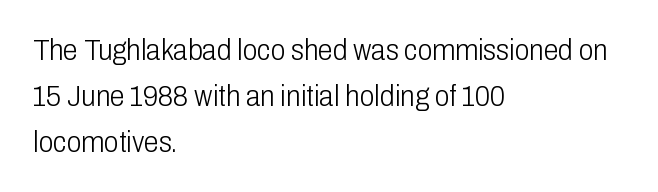
The image shows 30 px light, condensed sans-serif type, upright; set left-aligned, normal line spacing (1.53x), normal letter spacing, not underlined; low stroke contrast and a medium x-height.
